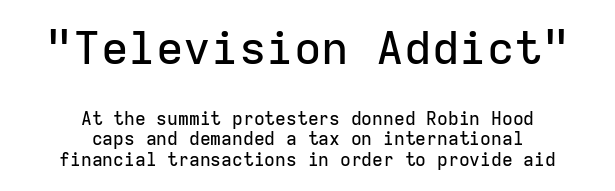
{"serif": "no", "italic": "no", "width": "normal", "stroke_contrast": "low", "x_height": "medium", "monospaced": "yes", "underline": "no", "align": "center", "line_spacing": "tight", "line_spacing_ratio": 1.12, "letter_spacing": "normal", "letter_spacing_em": 0.0, "larger_block": "first", "size_ratio": 2.56, "glyph_px": 46}
